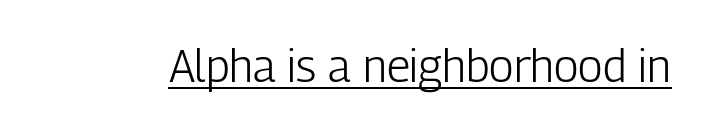
The image shows 45 px light, condensed sans-serif type, upright; set normal letter spacing, underlined; low stroke contrast and a medium x-height.
